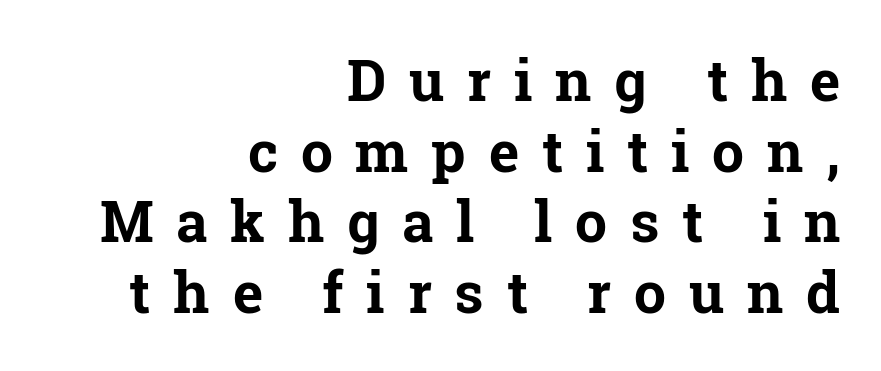
{"serif": "yes", "italic": "no", "bold": "yes", "weight": "bold", "width": "normal", "stroke_contrast": "low", "x_height": "medium", "monospaced": "no", "underline": "no", "align": "right", "line_spacing_ratio": 1.24, "letter_spacing": "wide", "letter_spacing_em": 0.4, "glyph_px": 57}
